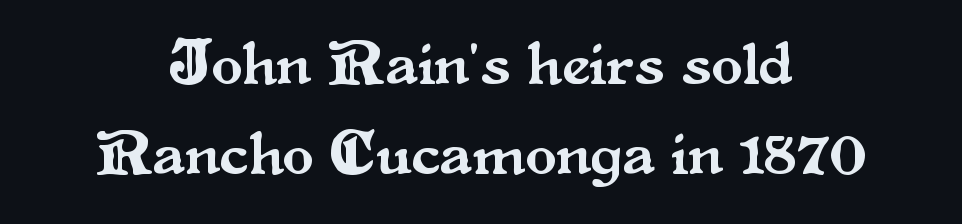
{"serif": "yes", "italic": "no", "width": "normal", "stroke_contrast": "medium", "x_height": "small", "monospaced": "no", "underline": "no", "align": "center", "line_spacing": "normal", "line_spacing_ratio": 1.43, "letter_spacing": "normal", "letter_spacing_em": 0.0, "glyph_px": 63}
